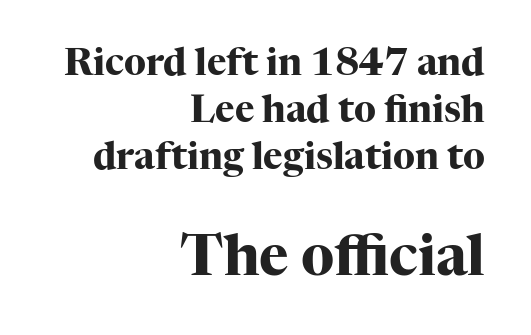
Q: Is the text bold? A: Yes.
Q: Is the text italic (slanted)? A: No, it is upright.
Q: Is the typeface a serif or a sans-serif typeface? A: Serif.
Q: Is the text underlined? A: No.
Q: How is the paragraph aligned? A: Right-aligned.
Q: Is the spacing between letters normal or unusually wide? A: Normal.
Q: Is the spacing between lines tight, normal or loose? A: Normal.
Q: Which block of text is set in a larger size, the first (top) or the second (bottom)? A: The second (bottom) one.
Q: Width (condensed, normal, or wide)? A: Normal.
Q: Stroke contrast? A: High.
Q: x-height? A: Medium.
Q: Monospaced? A: No.
